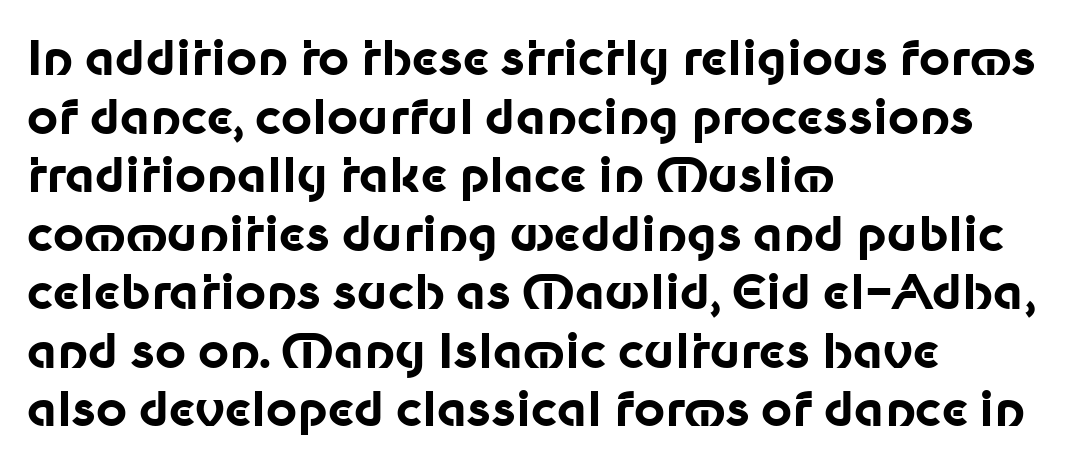
{"serif": "no", "italic": "no", "bold": "yes", "weight": "bold", "width": "normal", "stroke_contrast": "low", "x_height": "medium", "monospaced": "no", "underline": "no", "align": "left", "line_spacing_ratio": 1.22, "letter_spacing": "normal", "letter_spacing_em": 0.0, "glyph_px": 48}
